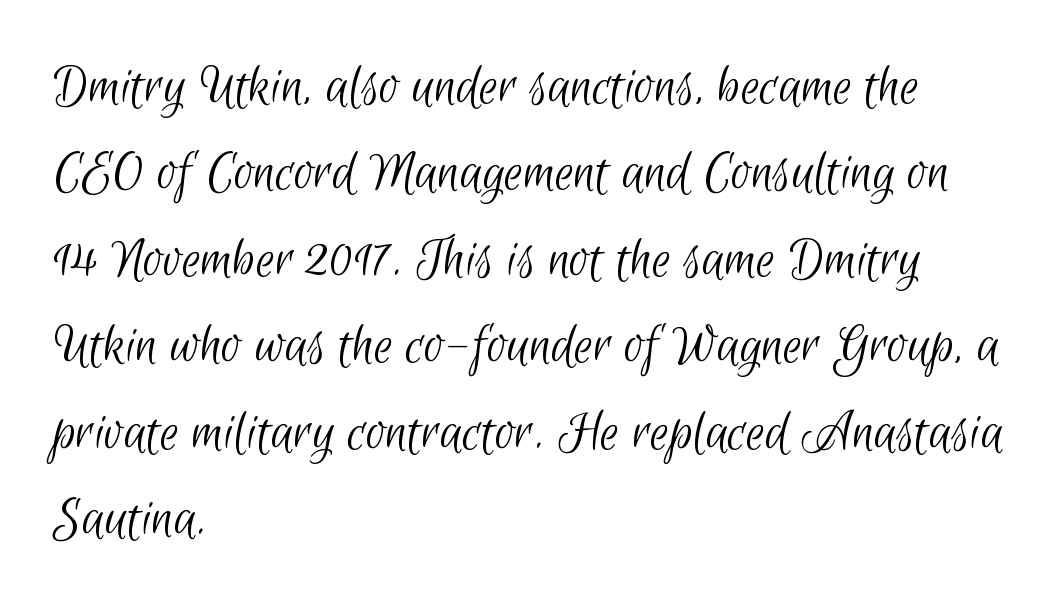
Anything drawn beneath the words? Only blank space. Font category for this specimen: sans-serif. Is this a fixed-width face? No — the glyphs have proportional, varying widths. What's the leading like? Ordinary, nothing unusual. A light-to-regular cut is what we see here.
